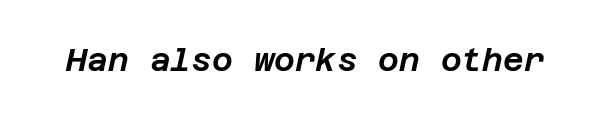
Q: Is the text italic (slanted)? A: Yes, it leans right by about 12 degrees.
Q: Is the text underlined? A: No.
Q: Is the spacing between letters normal or unusually wide? A: Normal.
Q: Width (condensed, normal, or wide)? A: Normal.
Q: Stroke contrast? A: Low.
Q: x-height? A: Large.
